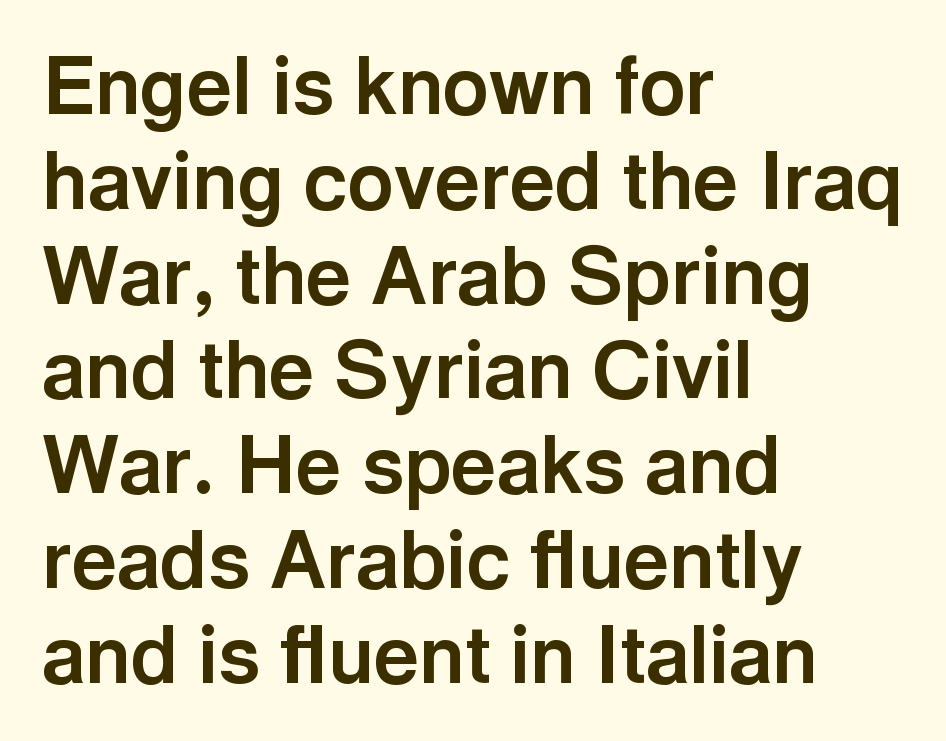
Q: Is the text bold? A: Yes.
Q: Is the text italic (slanted)? A: No, it is upright.
Q: Is the typeface a serif or a sans-serif typeface? A: Sans-serif.
Q: Is the text underlined? A: No.
Q: How is the paragraph aligned? A: Left-aligned.
Q: Is the spacing between letters normal or unusually wide? A: Normal.
Q: Width (condensed, normal, or wide)? A: Normal.
Q: x-height? A: Medium.
Q: Monospaced? A: No.
